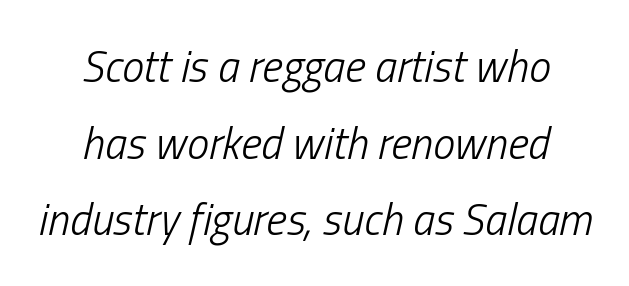
Q: Is the text bold? A: No.
Q: Is the text italic (slanted)? A: Yes, it leans right by about 13 degrees.
Q: Is the text underlined? A: No.
Q: How is the paragraph aligned? A: Centered.
Q: Is the spacing between letters normal or unusually wide? A: Normal.
Q: Width (condensed, normal, or wide)? A: Condensed.
Q: Stroke contrast? A: Low.
Q: x-height? A: Medium.
Q: Monospaced? A: No.
